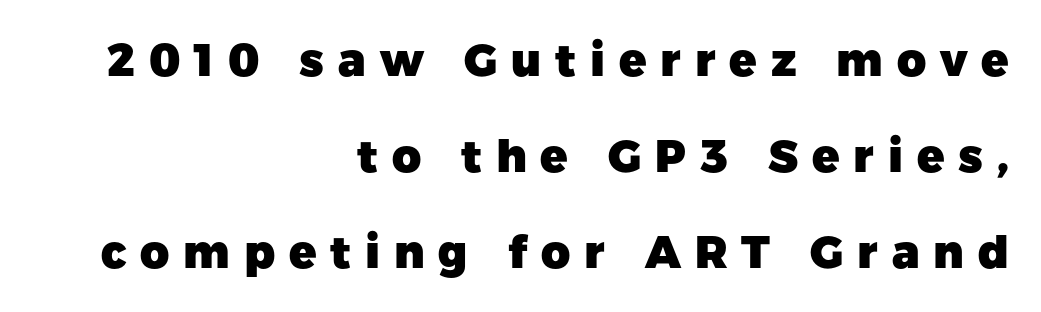
Q: Is the text bold? A: Yes.
Q: Is the text italic (slanted)? A: No, it is upright.
Q: Is the typeface a serif or a sans-serif typeface? A: Sans-serif.
Q: Is the text underlined? A: No.
Q: How is the paragraph aligned? A: Right-aligned.
Q: Is the spacing between letters normal or unusually wide? A: Unusually wide.
Q: Is the spacing between lines tight, normal or loose? A: Loose.
Q: Width (condensed, normal, or wide)? A: Normal.
Q: Stroke contrast? A: Low.
Q: x-height? A: Medium.
Q: Monospaced? A: No.
